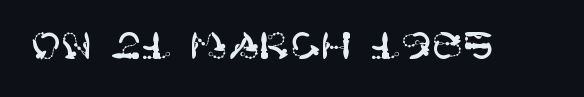
{"serif": "no", "italic": "no", "width": "normal", "stroke_contrast": "high", "x_height": "large", "underline": "no", "letter_spacing": "normal", "letter_spacing_em": 0.0, "glyph_px": 37}
